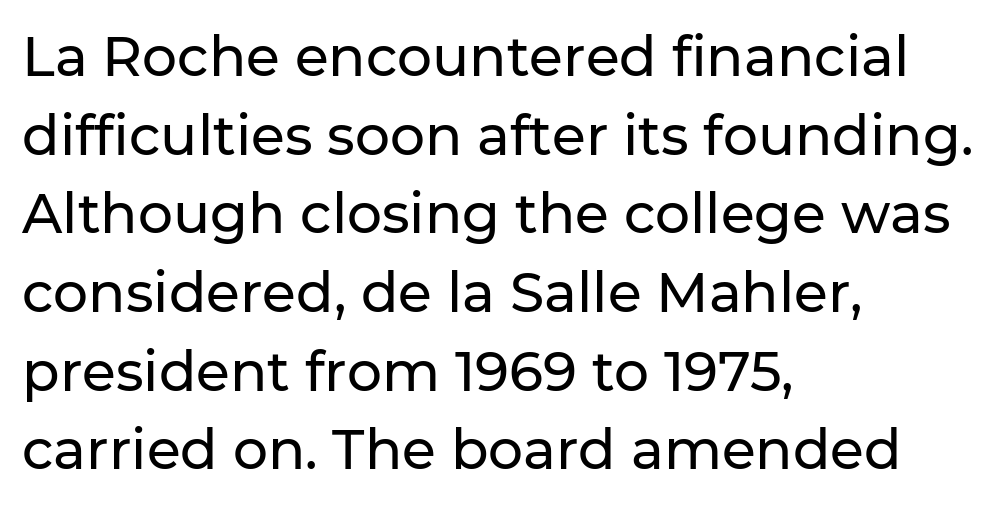
The image shows 55 px sans-serif type, upright; set left-aligned, normal line spacing (1.43x), normal letter spacing, not underlined; low stroke contrast and a medium x-height.
